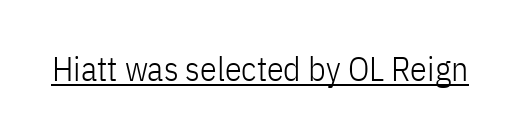
{"serif": "no", "italic": "no", "bold": "no", "weight": "light", "width": "condensed", "stroke_contrast": "low", "x_height": "medium", "monospaced": "no", "underline": "yes", "letter_spacing": "normal", "letter_spacing_em": 0.0, "glyph_px": 34}
